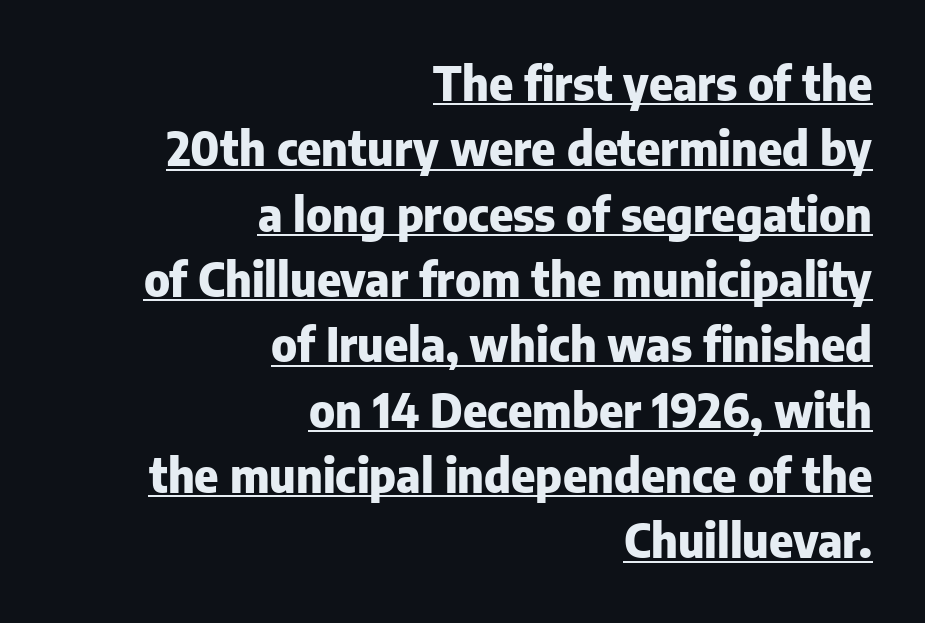
The image shows 46 px heavy sans-serif type, upright; set right-aligned, normal line spacing (1.42x), normal letter spacing, underlined; low stroke contrast and a medium x-height.
